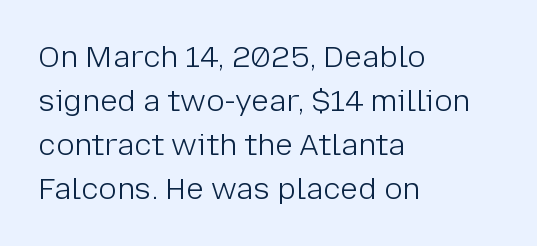
Q: Is the text bold? A: No.
Q: Is the text italic (slanted)? A: No, it is upright.
Q: Is the typeface a serif or a sans-serif typeface? A: Sans-serif.
Q: Is the text underlined? A: No.
Q: How is the paragraph aligned? A: Left-aligned.
Q: Is the spacing between letters normal or unusually wide? A: Normal.
Q: Is the spacing between lines tight, normal or loose? A: Normal.
Q: Width (condensed, normal, or wide)? A: Normal.
Q: Stroke contrast? A: Low.
Q: x-height? A: Medium.
Q: Monospaced? A: No.
